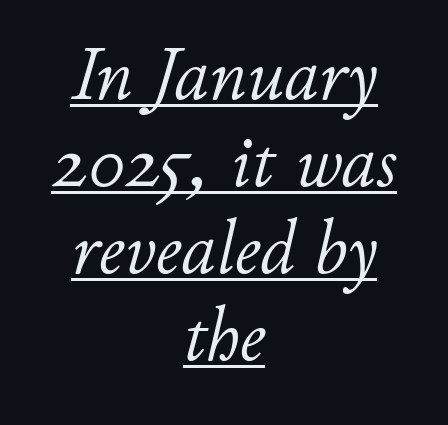
Q: Is the text bold? A: No.
Q: Is the text italic (slanted)? A: Yes, it leans right by about 11 degrees.
Q: Is the text underlined? A: Yes.
Q: How is the paragraph aligned? A: Centered.
Q: Is the spacing between letters normal or unusually wide? A: Normal.
Q: Is the spacing between lines tight, normal or loose? A: Tight.
Q: Width (condensed, normal, or wide)? A: Normal.
Q: Stroke contrast? A: Low.
Q: x-height? A: Small.
Q: Monospaced? A: No.
